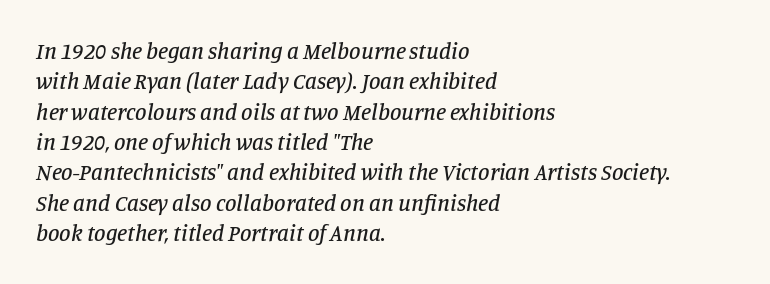
{"italic": "yes", "lean": "right", "slant_degrees": 11, "underline": "no", "align": "left", "line_spacing": "normal", "line_spacing_ratio": 1.32, "letter_spacing": "normal", "letter_spacing_em": 0.0, "glyph_px": 23}
